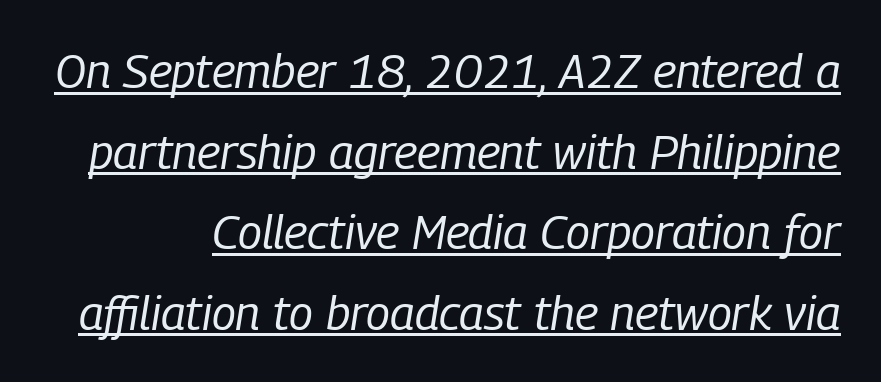
The image shows 48 px regular-weight, condensed type, italic (leaning right); set normal line spacing (1.68x), normal letter spacing, underlined; low stroke contrast and a medium x-height.
